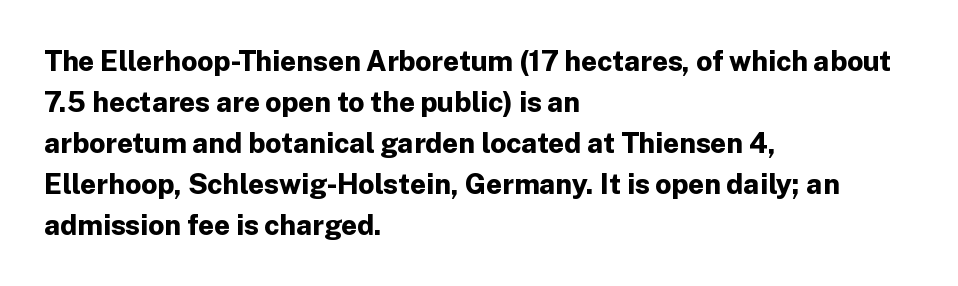
{"serif": "no", "italic": "no", "bold": "yes", "weight": "bold", "width": "normal", "stroke_contrast": "low", "x_height": "medium", "monospaced": "no", "underline": "no", "align": "left", "line_spacing": "normal", "line_spacing_ratio": 1.46, "letter_spacing": "normal", "letter_spacing_em": 0.0, "glyph_px": 28}
